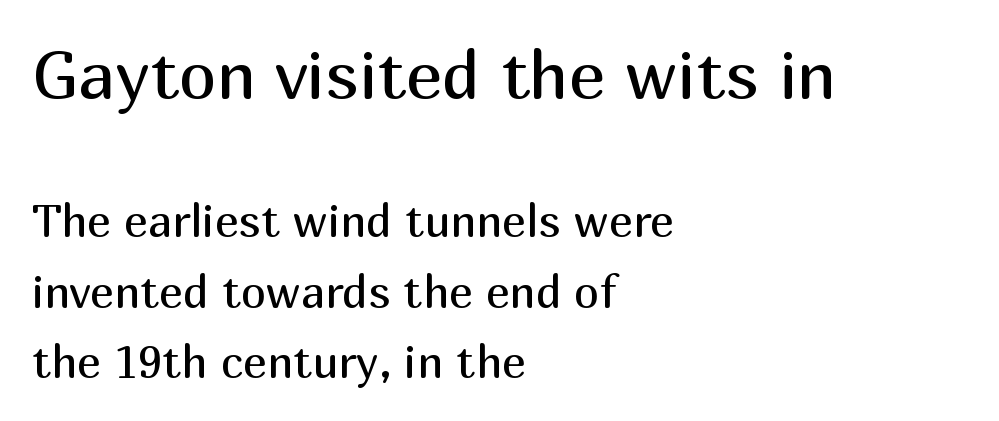
The image shows 68 px regular-weight sans-serif type, upright; set left-aligned, normal line spacing (1.57x), normal letter spacing, not underlined; the first (top) block is 1.51x larger; medium stroke contrast and a medium x-height.
